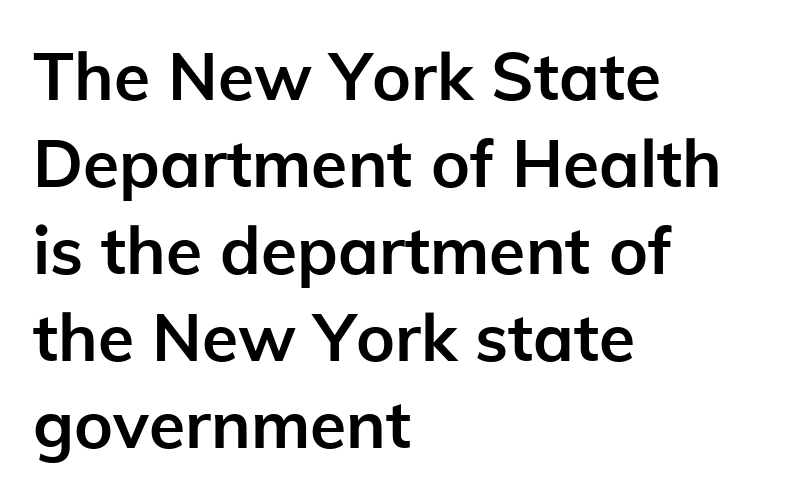
Nothing unusual about the tracking: characters are spaced as the font intends. The specimen omits any rule beneath the text block's lines. The text block is weighted toward the left margin, trailing off unevenly rightward. These lines are rendered in a variable-pitch font. Check where the strokes stop: nothing finishes them off — pure sans.
